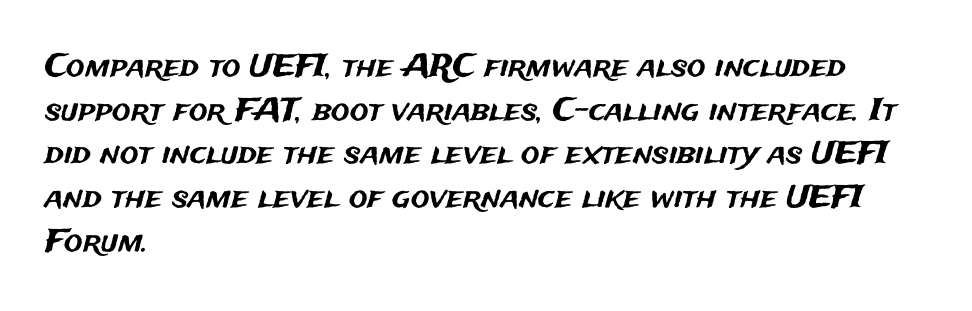
{"serif": "no", "width": "normal", "stroke_contrast": "medium", "x_height": "medium", "monospaced": "no", "underline": "no", "align": "left", "line_spacing": "normal", "line_spacing_ratio": 1.41, "letter_spacing": "normal", "letter_spacing_em": 0.0, "glyph_px": 31}
